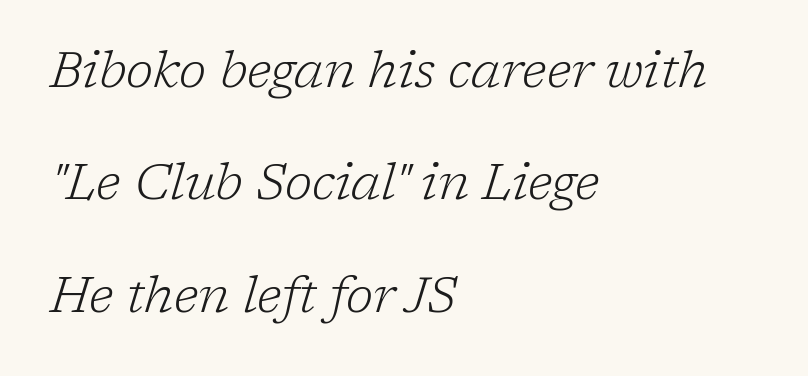
This sample trades compactness for vertical openness between lines. Which margin do the lines hug? The left one — the right edge is uneven. You could not count columns in this text — the font is proportionally spaced. Letters have the restrained weight of plain body copy at most. Font category for this specimen: serif.
